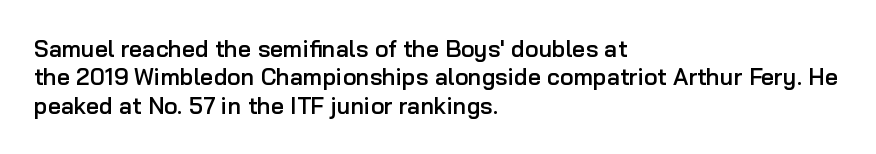
The image shows 23 px text type, upright; set left-aligned, line spacing 1.23x, normal letter spacing, not underlined.
